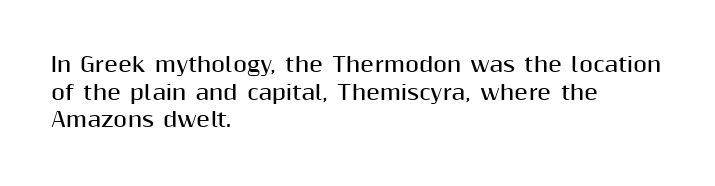
The image shows 20 px bold type, upright; set left-aligned, normal line spacing (1.38x), normal letter spacing, not underlined.
